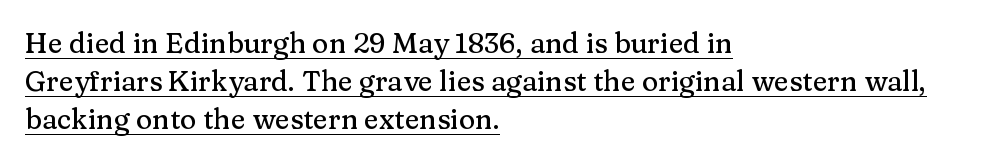
Between one letter and the next there's only the usual sliver of space. The face used here appears with an underline applied. Every character sits straight up, as roman type does. Short and long lines alike share a common starting point at left.
